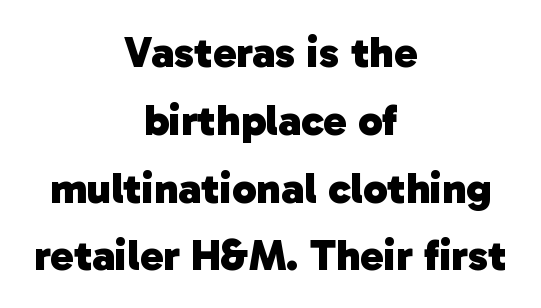
Q: Is the text bold? A: Yes.
Q: Is the typeface a serif or a sans-serif typeface? A: Sans-serif.
Q: Is the text underlined? A: No.
Q: How is the paragraph aligned? A: Centered.
Q: Is the spacing between letters normal or unusually wide? A: Normal.
Q: Is the spacing between lines tight, normal or loose? A: Normal.
Q: Width (condensed, normal, or wide)? A: Normal.
Q: Stroke contrast? A: Low.
Q: x-height? A: Medium.
Q: Monospaced? A: No.
